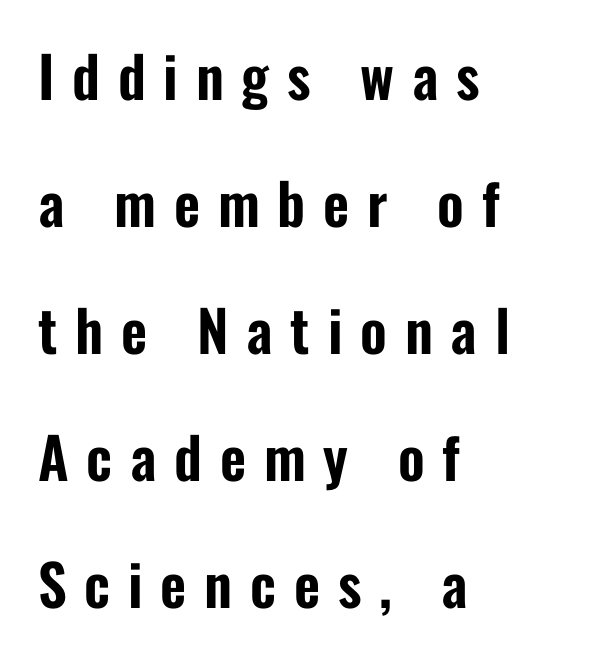
This sample trades compactness for vertical openness between lines. Type without underlining. The lines are quadded left. Nope, no serifs anywhere on these letters. Each letter keeps its own natural width here, so spacing adapts to shape.
